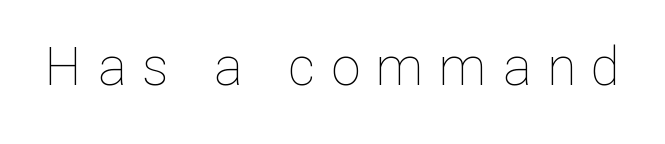
{"italic": "no", "bold": "no", "weight": "thin", "width": "normal", "stroke_contrast": "low", "x_height": "medium", "monospaced": "no", "underline": "no", "letter_spacing": "wide", "letter_spacing_em": 0.3, "glyph_px": 53}
